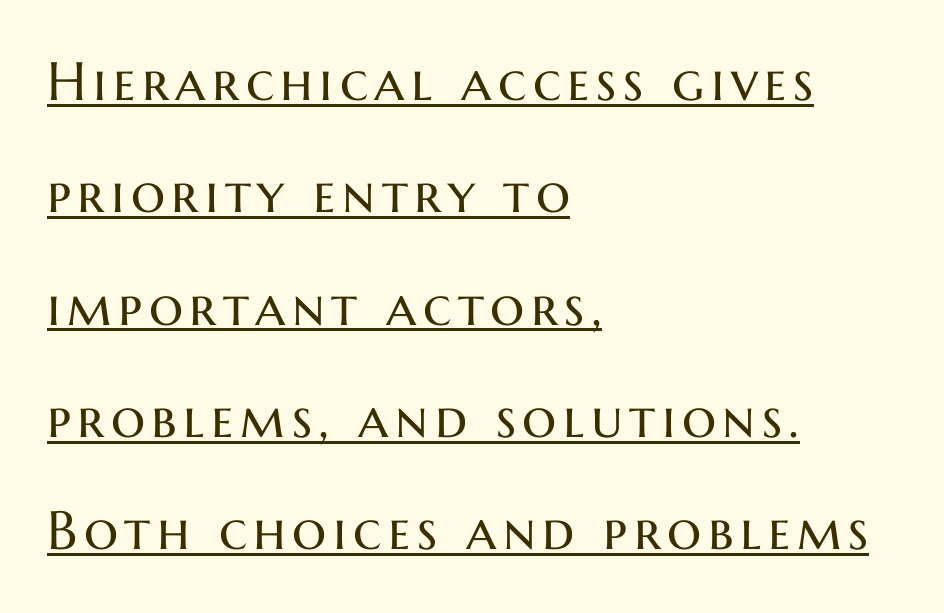
Stem width sits at or under what a default text font uses. A roman cut, with each character standing at attention. Underlining? Definitely there. Interline gaps are noticeably wide in this sample.
